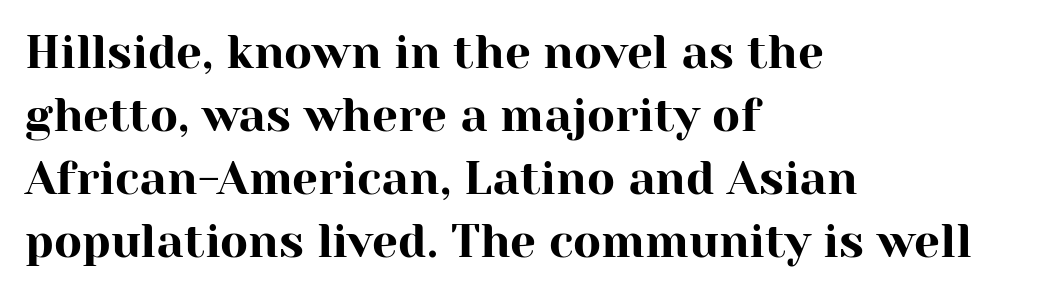
The image shows 46 px serif type, upright; set left-aligned, normal line spacing (1.37x), normal letter spacing, not underlined; high stroke contrast and a medium x-height.
